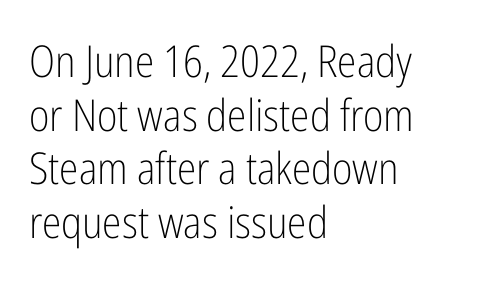
The image shows 44 px light, condensed sans-serif type, upright; set left-aligned, line spacing 1.22x, normal letter spacing, not underlined; low stroke contrast and a medium x-height.
